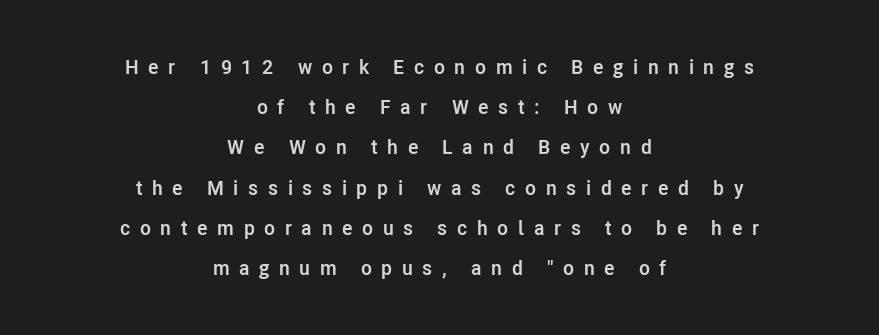
{"italic": "no", "bold": "yes", "underline": "no", "align": "center", "line_spacing": "loose", "line_spacing_ratio": 2.01, "letter_spacing": "wide", "letter_spacing_em": 0.48, "glyph_px": 20}
